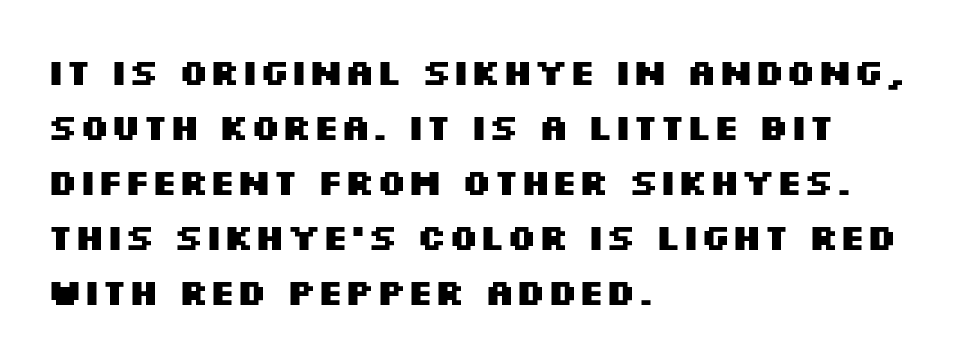
{"serif": "no", "italic": "no", "bold": "yes", "weight": "heavy", "width": "wide", "stroke_contrast": "medium", "x_height": "large", "monospaced": "no", "underline": "no", "align": "left", "line_spacing": "normal", "line_spacing_ratio": 1.53, "letter_spacing": "normal", "letter_spacing_em": 0.0, "glyph_px": 36}
